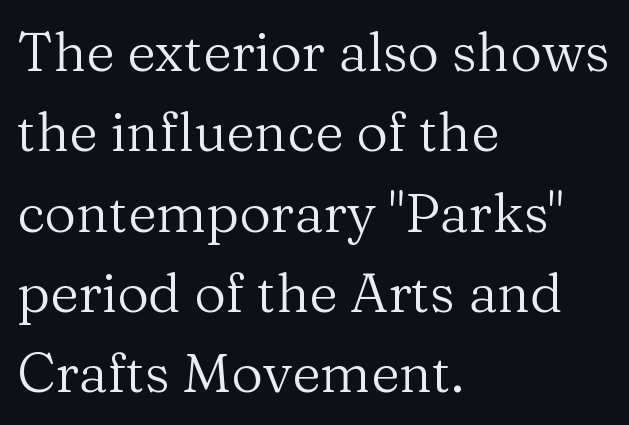
{"serif": "yes", "italic": "no", "bold": "no", "weight": "regular", "width": "normal", "stroke_contrast": "medium", "x_height": "medium", "monospaced": "no", "underline": "no", "align": "left", "line_spacing": "normal", "line_spacing_ratio": 1.46, "letter_spacing": "normal", "letter_spacing_em": 0.0, "glyph_px": 55}
